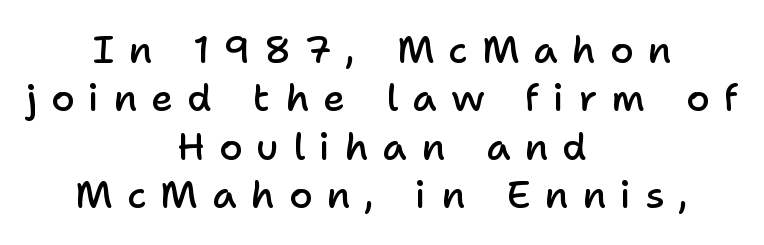
{"serif": "no", "italic": "no", "bold": "semi", "weight": "semibold", "width": "normal", "stroke_contrast": "low", "x_height": "medium", "monospaced": "no", "underline": "no", "align": "center", "line_spacing": "normal", "line_spacing_ratio": 1.27, "letter_spacing": "wide", "letter_spacing_em": 0.37, "glyph_px": 38}
